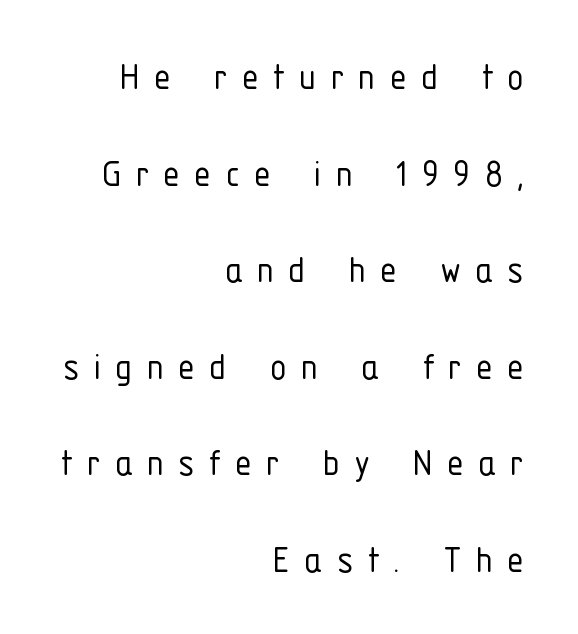
Q: Is the text bold? A: No.
Q: Is the text italic (slanted)? A: No, it is upright.
Q: Is the typeface a serif or a sans-serif typeface? A: Sans-serif.
Q: Is the text underlined? A: No.
Q: How is the paragraph aligned? A: Right-aligned.
Q: Is the spacing between letters normal or unusually wide? A: Unusually wide.
Q: Is the spacing between lines tight, normal or loose? A: Loose.
Q: Width (condensed, normal, or wide)? A: Condensed.
Q: Stroke contrast? A: Low.
Q: x-height? A: Medium.
Q: Monospaced? A: No.
